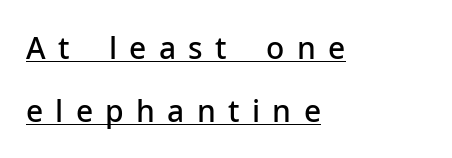
Q: Is the text bold? A: Semi-bold.
Q: Is the text italic (slanted)? A: No, it is upright.
Q: Is the typeface a serif or a sans-serif typeface? A: Sans-serif.
Q: Is the text underlined? A: Yes.
Q: How is the paragraph aligned? A: Left-aligned.
Q: Is the spacing between letters normal or unusually wide? A: Unusually wide.
Q: Is the spacing between lines tight, normal or loose? A: Loose.
Q: Width (condensed, normal, or wide)? A: Normal.
Q: Stroke contrast? A: Low.
Q: x-height? A: Medium.
Q: Monospaced? A: No.
